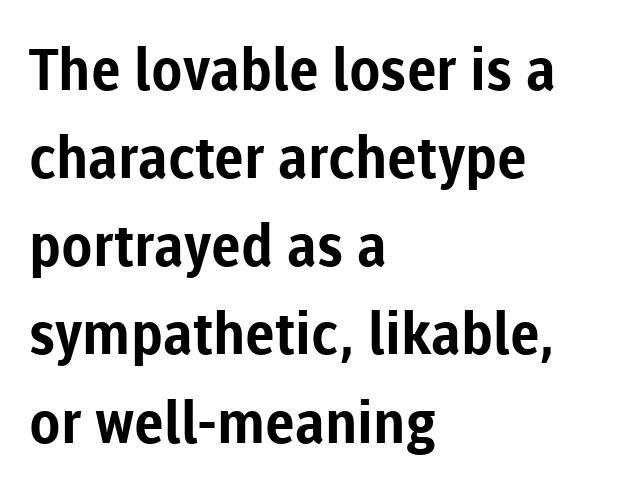
A normal amount of white space separates one row of letters from the next. Varying glyph widths throughout — classic text-font behaviour. This rendering leaves character spacing at its baseline value. The compositor pushed each line to the left boundary. Do the letters lean? They stand straight. Serif or sans? Sans — the stroke terminals are bare.
